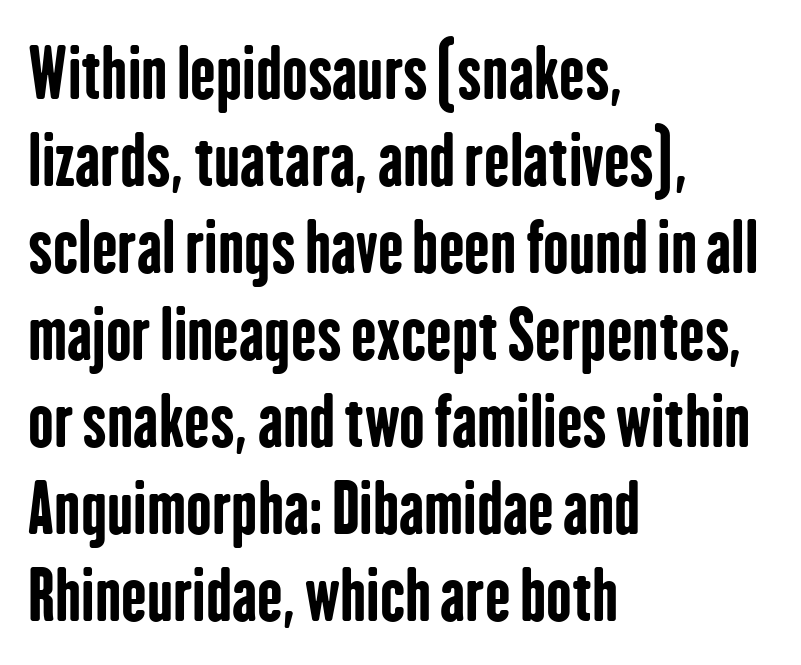
A typesetter would call this proportional, since set widths differ per character. Rendered with straight, roman letterforms. Stroke thickness is high; the sample reads as a true bold. Normally led — the rows are evenly, conventionally spaced.
